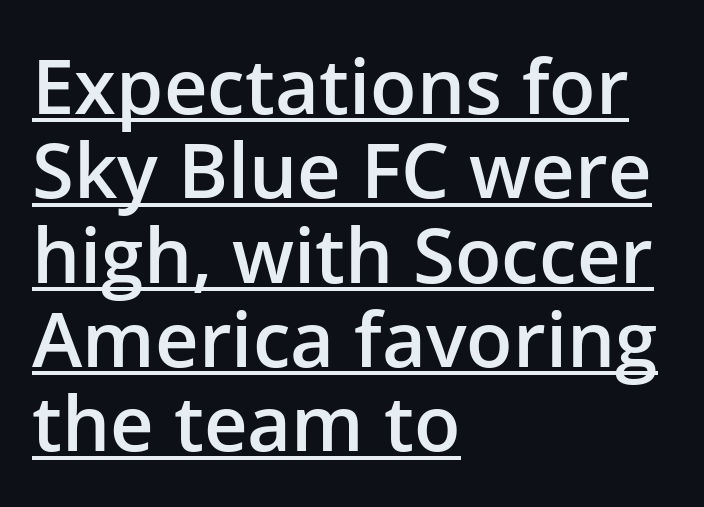
The image shows 76 px semibold sans-serif type, upright; set left-aligned, tight line spacing (1.11x), normal letter spacing, underlined; low stroke contrast and a medium x-height.
